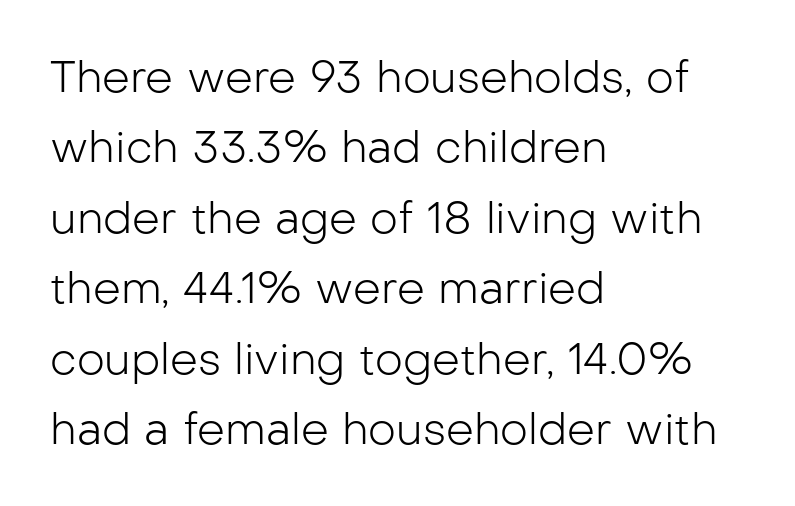
The image shows 44 px light sans-serif type, upright; set left-aligned, normal line spacing (1.6x), normal letter spacing, not underlined; low stroke contrast and a medium x-height.
